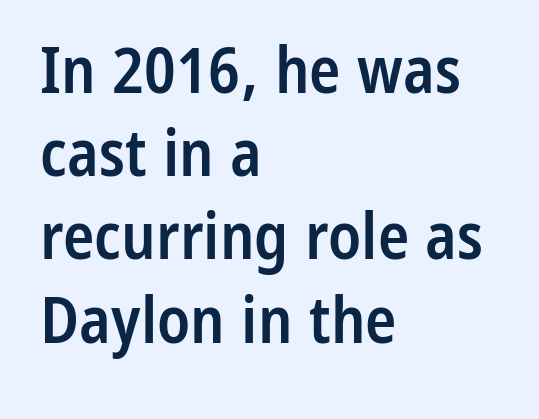
Q: Is the text bold? A: Semi-bold.
Q: Is the text italic (slanted)? A: No, it is upright.
Q: Is the typeface a serif or a sans-serif typeface? A: Sans-serif.
Q: Is the text underlined? A: No.
Q: How is the paragraph aligned? A: Left-aligned.
Q: Is the spacing between letters normal or unusually wide? A: Normal.
Q: Is the spacing between lines tight, normal or loose? A: Normal.
Q: Width (condensed, normal, or wide)? A: Condensed.
Q: Stroke contrast? A: Low.
Q: x-height? A: Medium.
Q: Monospaced? A: No.
